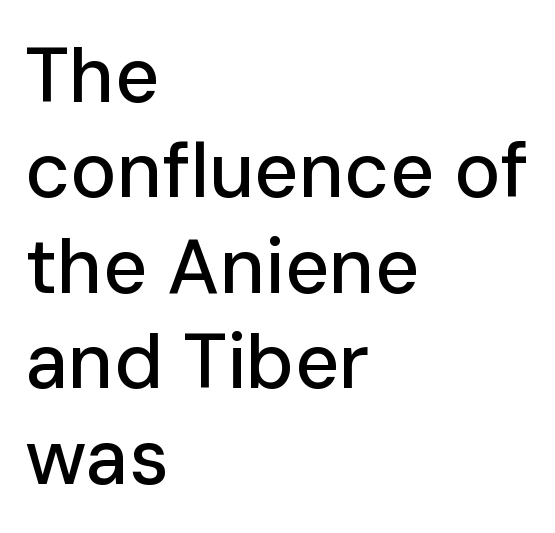
{"serif": "no", "italic": "no", "width": "normal", "stroke_contrast": "low", "x_height": "medium", "monospaced": "no", "underline": "no", "align": "left", "line_spacing_ratio": 1.24, "letter_spacing": "normal", "letter_spacing_em": 0.0, "glyph_px": 77}
